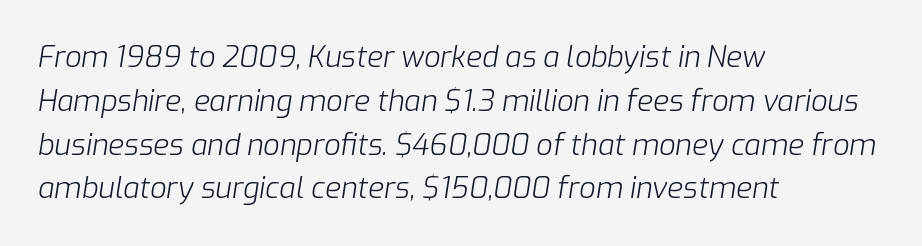
{"italic": "yes", "lean": "right", "slant_degrees": 9, "bold": "no", "weight": "light", "width": "normal", "stroke_contrast": "low", "x_height": "medium", "monospaced": "no", "underline": "no", "align": "left", "line_spacing": "normal", "line_spacing_ratio": 1.51, "letter_spacing": "normal", "letter_spacing_em": 0.0, "glyph_px": 29}
